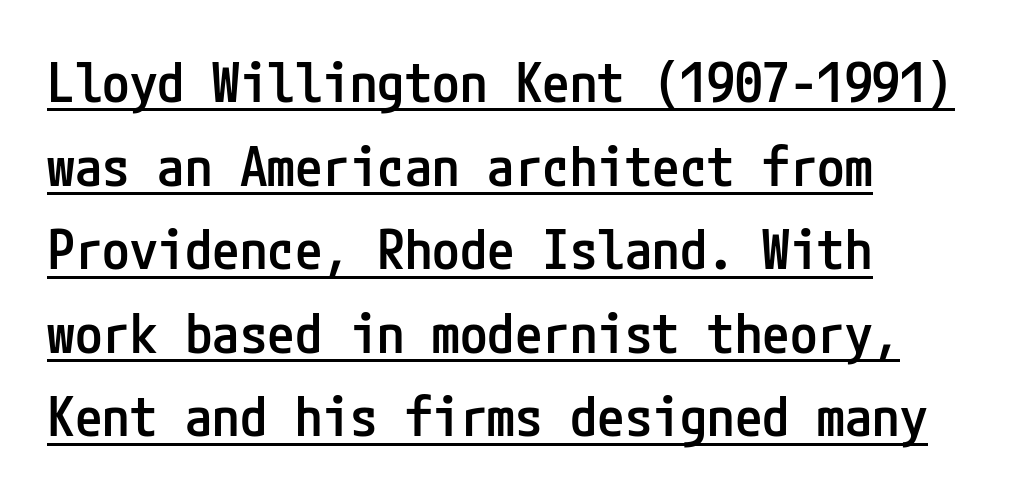
{"serif": "no", "italic": "no", "bold": "semi", "weight": "semibold", "width": "condensed", "stroke_contrast": "low", "x_height": "medium", "underline": "yes", "align": "left", "line_spacing": "normal", "line_spacing_ratio": 1.52, "letter_spacing": "normal", "letter_spacing_em": 0.0, "glyph_px": 55}
